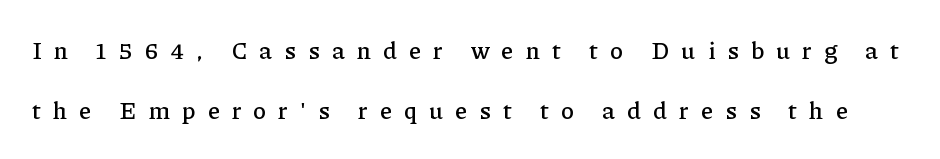
If you drew a line through each stem, it would be perfectly vertical. Just letters on the line, the space beneath them empty. What stands out about the letter spacing? Its width — letters are far apart. Honestly, the rows look like they've been pulled way apart.
